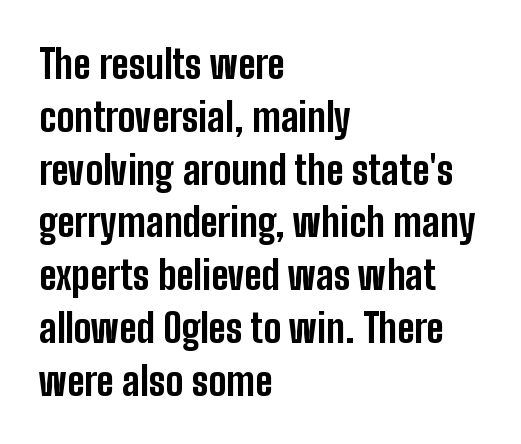
The image shows 40 px bold, condensed sans-serif type, upright; set left-aligned, normal line spacing (1.32x), normal letter spacing, not underlined; low stroke contrast and a medium x-height.
